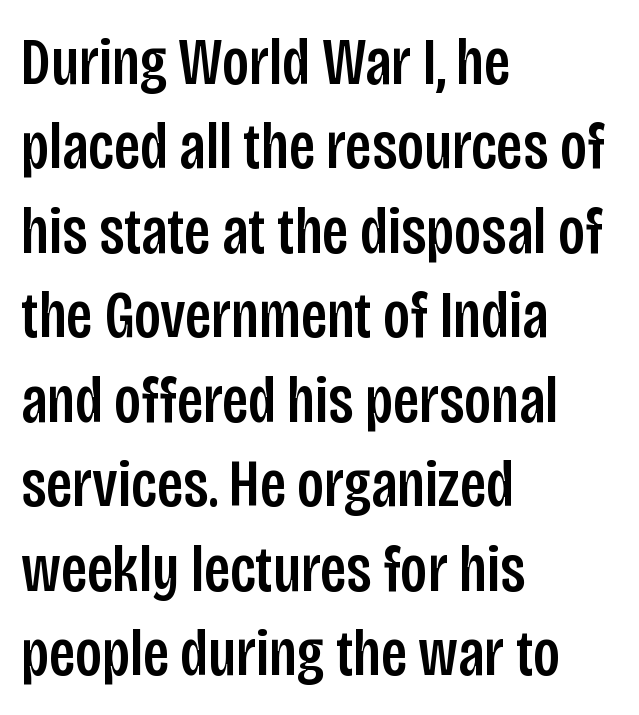
Q: Is the text italic (slanted)? A: No, it is upright.
Q: Is the typeface a serif or a sans-serif typeface? A: Sans-serif.
Q: Is the text underlined? A: No.
Q: How is the paragraph aligned? A: Left-aligned.
Q: Is the spacing between letters normal or unusually wide? A: Normal.
Q: Is the spacing between lines tight, normal or loose? A: Normal.
Q: Width (condensed, normal, or wide)? A: Condensed.
Q: Stroke contrast? A: Low.
Q: x-height? A: Large.
Q: Monospaced? A: No.
